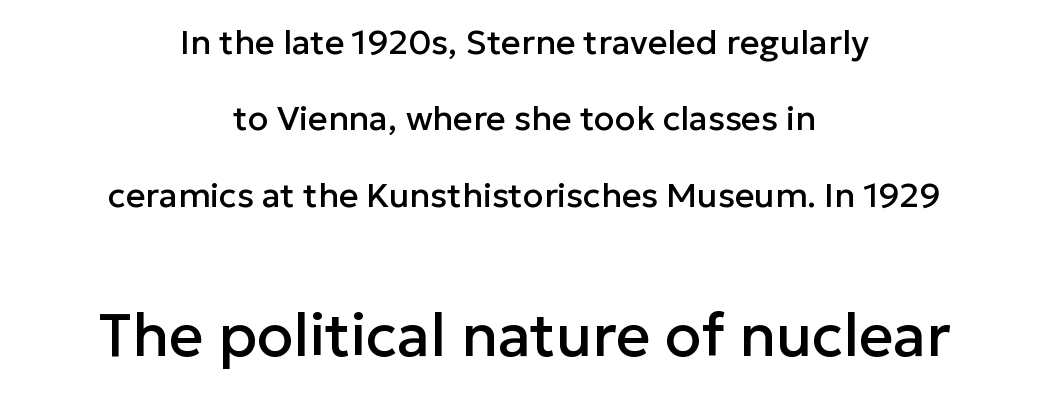
{"serif": "no", "italic": "no", "width": "normal", "stroke_contrast": "low", "x_height": "medium", "monospaced": "no", "underline": "no", "align": "center", "line_spacing": "loose", "line_spacing_ratio": 2.25, "letter_spacing": "normal", "letter_spacing_em": 0.0, "larger_block": "second", "size_ratio": 1.76, "glyph_px": 60}
